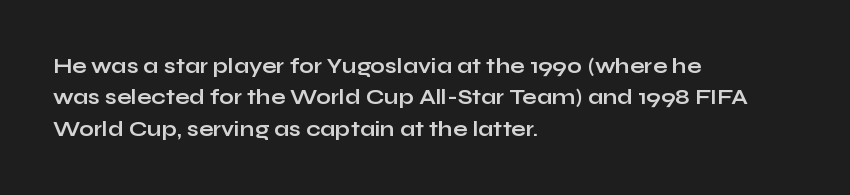
{"italic": "no", "bold": "yes", "underline": "no", "align": "left", "line_spacing": "normal", "line_spacing_ratio": 1.49, "letter_spacing": "normal", "letter_spacing_em": 0.0, "glyph_px": 21}
